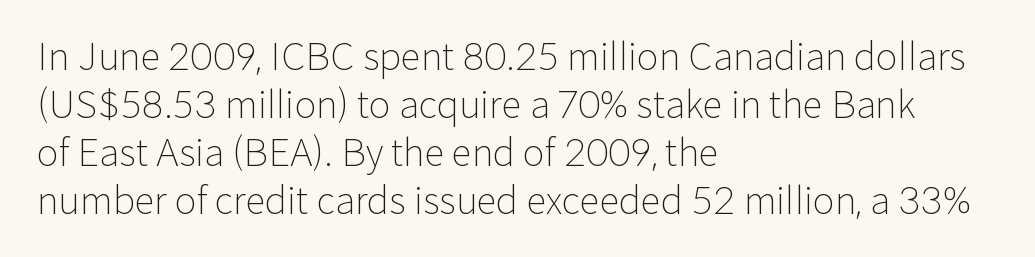
The image shows 37 px light sans-serif type, upright; set left-aligned, normal line spacing (1.3x), normal letter spacing, not underlined; low stroke contrast and a medium x-height.
